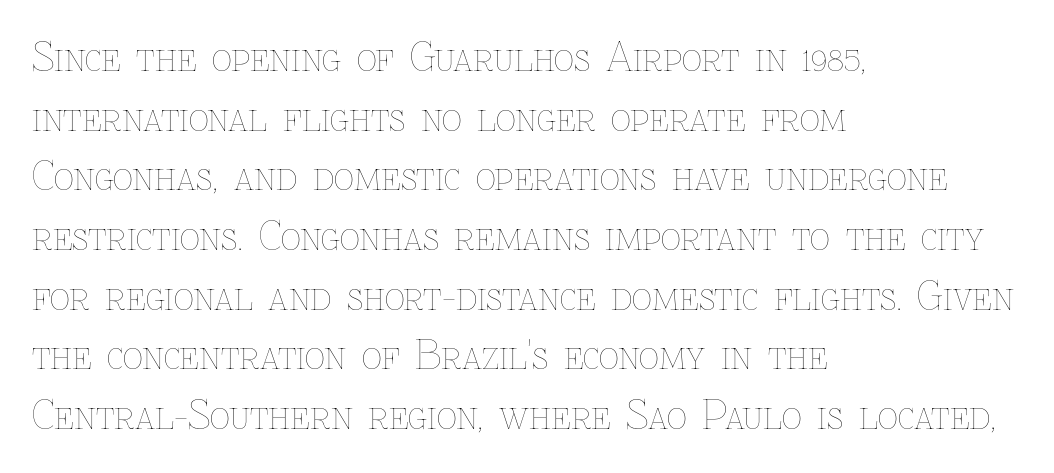
Has an underline been added? It has not. Teacher's note: observe the even left margin — that is flush-left alignment. Each stroke keeps to a modest, everyday thickness or less. A roman cut, with each character standing at attention. Varying glyph widths throughout — classic text-font behaviour. How would I describe the line gaps? Plain and ordinary.
